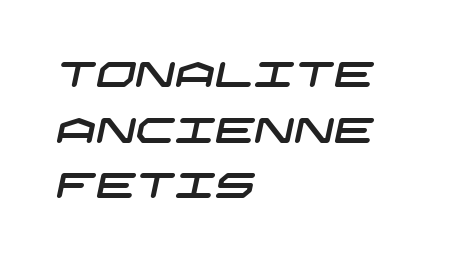
Q: Is the typeface a serif or a sans-serif typeface? A: Sans-serif.
Q: Is the text underlined? A: No.
Q: How is the paragraph aligned? A: Left-aligned.
Q: Is the spacing between letters normal or unusually wide? A: Normal.
Q: Is the spacing between lines tight, normal or loose? A: Normal.
Q: Width (condensed, normal, or wide)? A: Wide.
Q: Stroke contrast? A: Low.
Q: x-height? A: Large.
